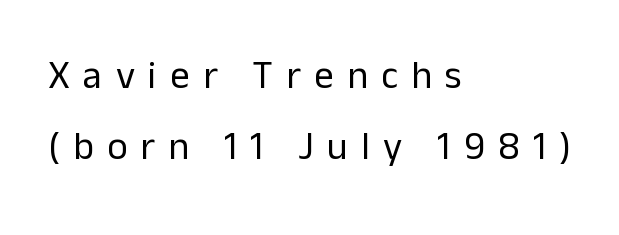
{"serif": "no", "italic": "no", "bold": "no", "weight": "regular", "width": "normal", "stroke_contrast": "low", "x_height": "medium", "monospaced": "no", "underline": "no", "align": "left", "line_spacing_ratio": 1.83, "letter_spacing": "wide", "letter_spacing_em": 0.34, "glyph_px": 39}
